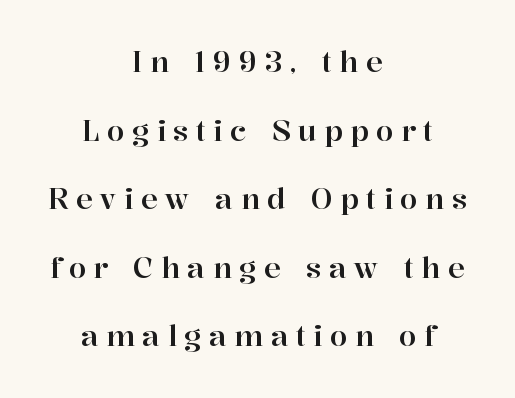
{"serif": "yes", "italic": "no", "width": "normal", "stroke_contrast": "high", "x_height": "medium", "monospaced": "no", "underline": "no", "align": "center", "line_spacing": "loose", "line_spacing_ratio": 2.45, "letter_spacing": "wide", "letter_spacing_em": 0.27, "glyph_px": 28}
